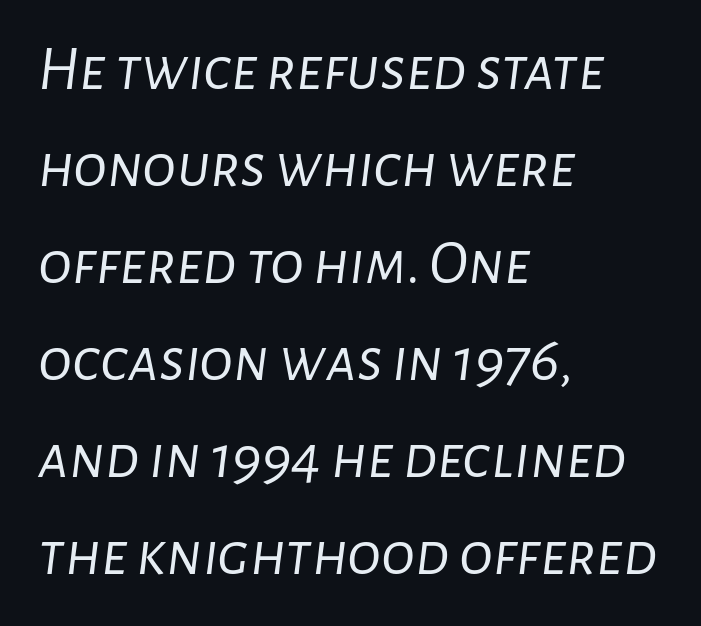
Q: Is the text bold? A: No.
Q: Is the text italic (slanted)? A: Yes, it leans right by about 7 degrees.
Q: Is the text underlined? A: No.
Q: How is the paragraph aligned? A: Left-aligned.
Q: Is the spacing between letters normal or unusually wide? A: Normal.
Q: Is the spacing between lines tight, normal or loose? A: Normal.
Q: Width (condensed, normal, or wide)? A: Normal.
Q: Stroke contrast? A: Low.
Q: x-height? A: Medium.
Q: Monospaced? A: No.
